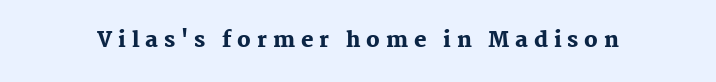
The specimen omits any rule beneath the text block's lines. Between one letter and the next there's a generous, obvious gap. Look at the stroke-to-counter ratio: heavy, a bold. This sample uses an upright cut, with every glyph sitting square on the baseline.
